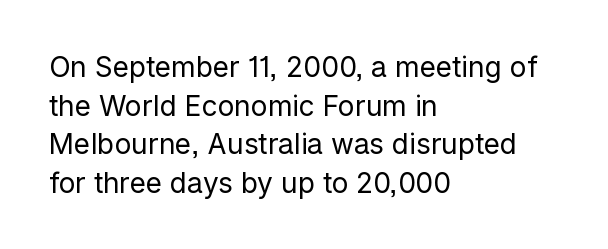
These lines are set flush left with a ragged right edge. Varying glyph widths throughout — classic text-font behaviour. Is this a sans? Yes — the strokes have no serifs. Bare-footed words on every line. Rows of type keep a routine distance in the vertical direction.
